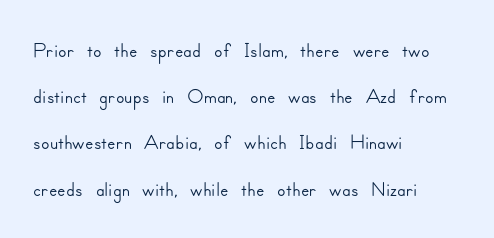
Q: Is the text italic (slanted)? A: No, it is upright.
Q: Is the typeface a serif or a sans-serif typeface? A: Sans-serif.
Q: Is the text underlined? A: No.
Q: How is the paragraph aligned? A: Left-aligned.
Q: Is the spacing between letters normal or unusually wide? A: Normal.
Q: Is the spacing between lines tight, normal or loose? A: Normal.
Q: Width (condensed, normal, or wide)? A: Normal.
Q: Stroke contrast? A: Low.
Q: x-height? A: Small.
Q: Monospaced? A: No.
